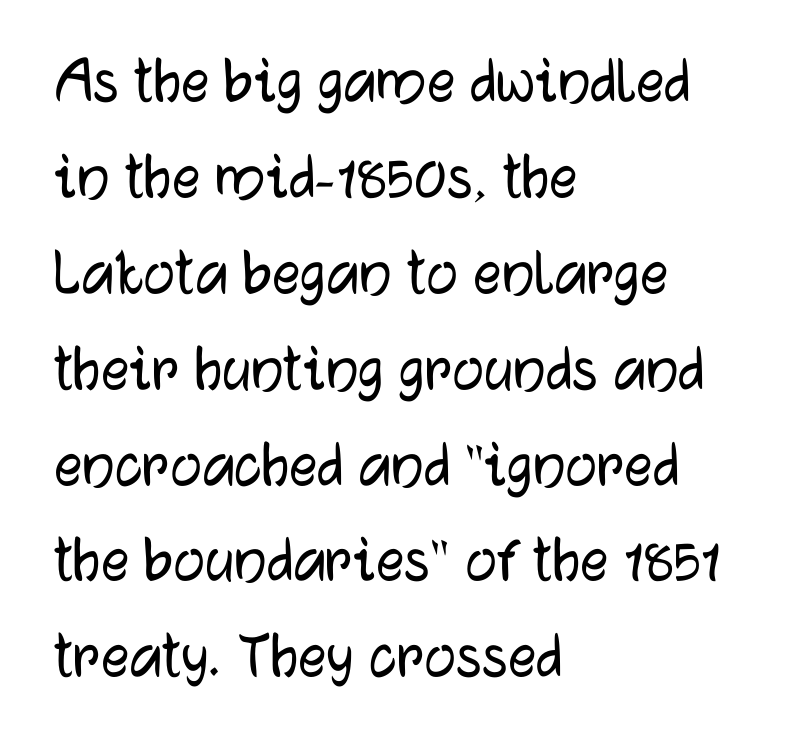
The image shows 70 px sans-serif type, upright; set left-aligned, normal line spacing (1.37x), normal letter spacing, not underlined; low stroke contrast and a medium x-height.
